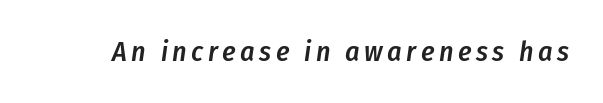
Observe the lean: these are italic letterforms. Typographic density is moderately raised because the face is semibold. Honestly, there is no underline to notice here at all. Proportional: the letters do not fall into vertical columns.
